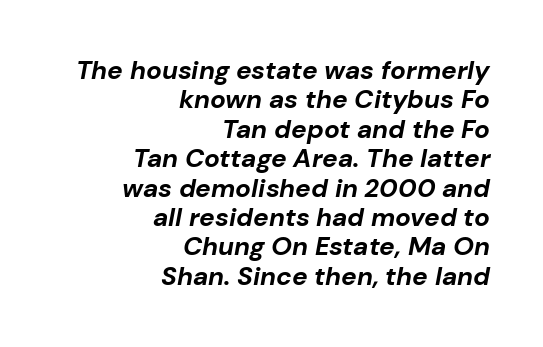
{"italic": "yes", "lean": "right", "slant_degrees": 10, "bold": "yes", "underline": "no", "align": "right", "line_spacing": "tight", "line_spacing_ratio": 1.13, "letter_spacing": "normal", "letter_spacing_em": 0.0, "glyph_px": 26}
